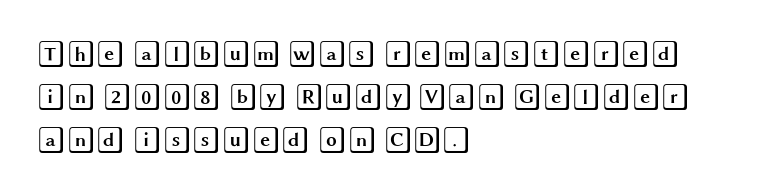
Notice how descenders clear the ascenders below comfortably — that's standard leading. Rendered with straight, roman letterforms. These lines keep a tight, regular rhythm from letter to letter. Only glyphs here, with clear space below each row. Line beginnings align vertically; line endings do not.
